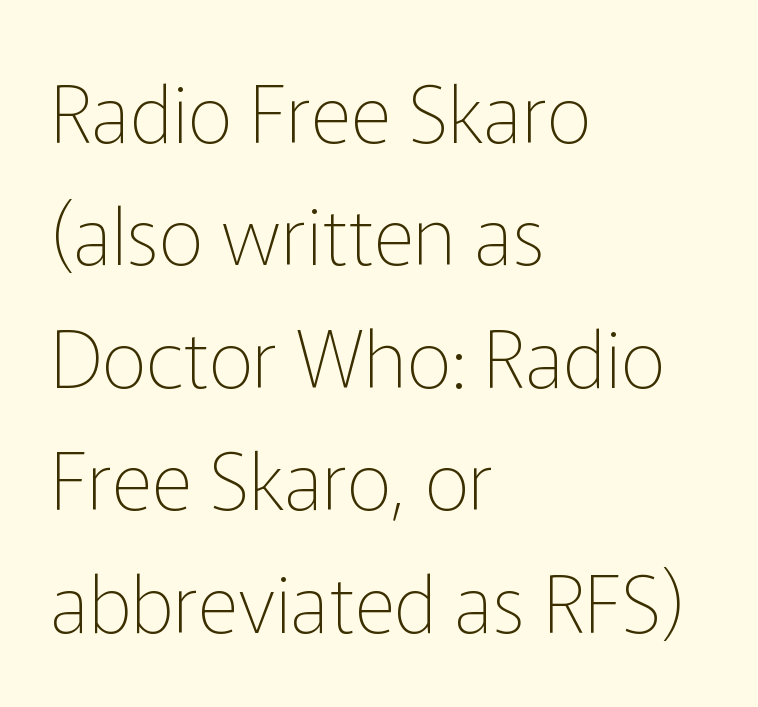
{"serif": "no", "italic": "no", "bold": "no", "weight": "thin", "width": "normal", "stroke_contrast": "low", "x_height": "medium", "monospaced": "no", "underline": "no", "align": "left", "line_spacing": "normal", "line_spacing_ratio": 1.55, "letter_spacing": "normal", "letter_spacing_em": 0.0, "glyph_px": 79}
